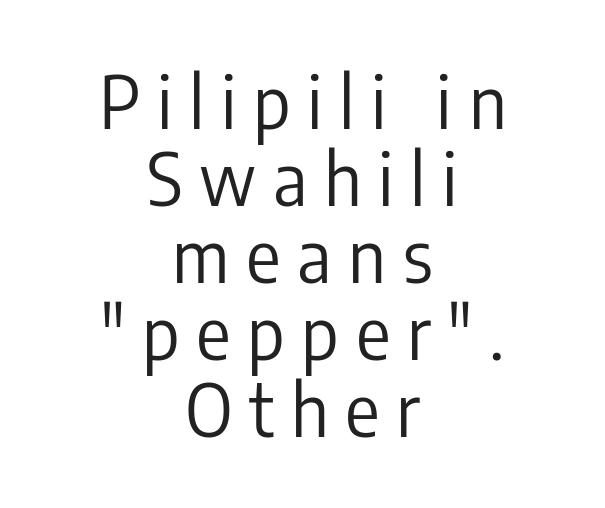
A quiet, ordinary-to-light weight characterises the typeface. Does the copy run flush right? No — it is centered line by line. Here the glyphs are tracked loosely, breaking word shapes into spaced letters. Characters remain perfectly vertical along every line. What's the leading like? Squeezed, with rows nearly overlapping. Honestly, there is no underline to notice here at all.
